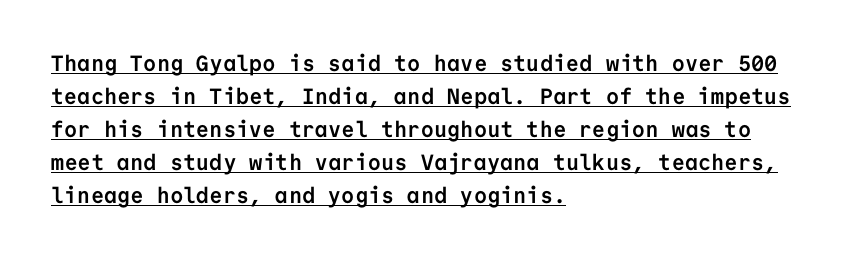
The image shows 22 px bold type, upright; set left-aligned, normal line spacing (1.5x), normal letter spacing, underlined.
